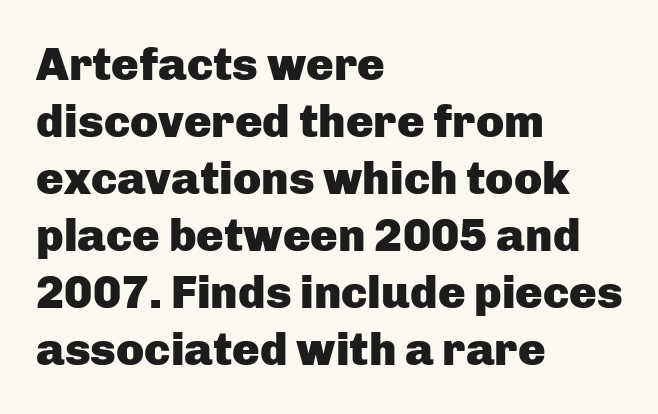
{"serif": "no", "italic": "no", "bold": "yes", "weight": "heavy", "width": "normal", "stroke_contrast": "low", "x_height": "medium", "monospaced": "no", "underline": "no", "align": "left", "line_spacing_ratio": 1.24, "letter_spacing": "normal", "letter_spacing_em": 0.0, "glyph_px": 46}
